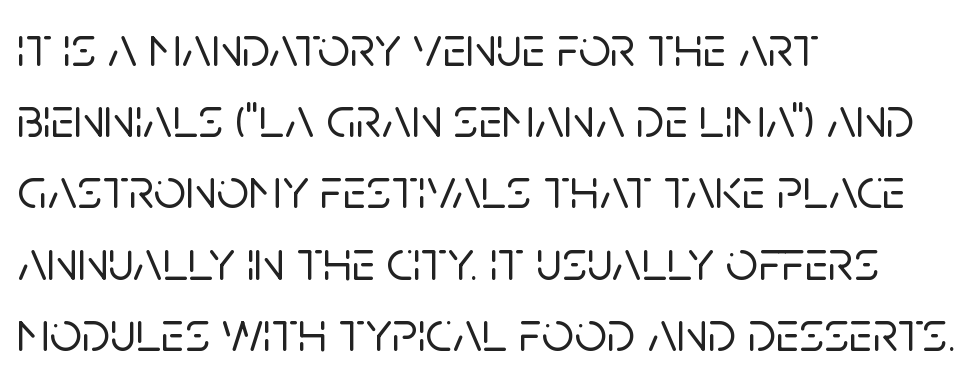
Q: Is the text italic (slanted)? A: No, it is upright.
Q: Is the typeface a serif or a sans-serif typeface? A: Sans-serif.
Q: Is the text underlined? A: No.
Q: How is the paragraph aligned? A: Left-aligned.
Q: Is the spacing between letters normal or unusually wide? A: Normal.
Q: Is the spacing between lines tight, normal or loose? A: Normal.
Q: Width (condensed, normal, or wide)? A: Normal.
Q: Stroke contrast? A: Low.
Q: x-height? A: Large.
Q: Monospaced? A: No.
